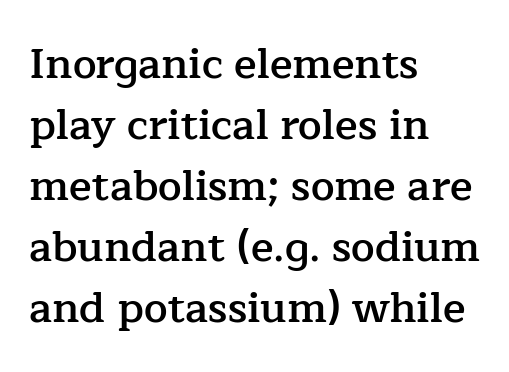
Q: Is the text bold? A: Semi-bold.
Q: Is the text italic (slanted)? A: No, it is upright.
Q: Is the typeface a serif or a sans-serif typeface? A: Serif.
Q: Is the text underlined? A: No.
Q: How is the paragraph aligned? A: Left-aligned.
Q: Is the spacing between letters normal or unusually wide? A: Normal.
Q: Is the spacing between lines tight, normal or loose? A: Normal.
Q: Width (condensed, normal, or wide)? A: Normal.
Q: Stroke contrast? A: Low.
Q: x-height? A: Medium.
Q: Monospaced? A: No.
